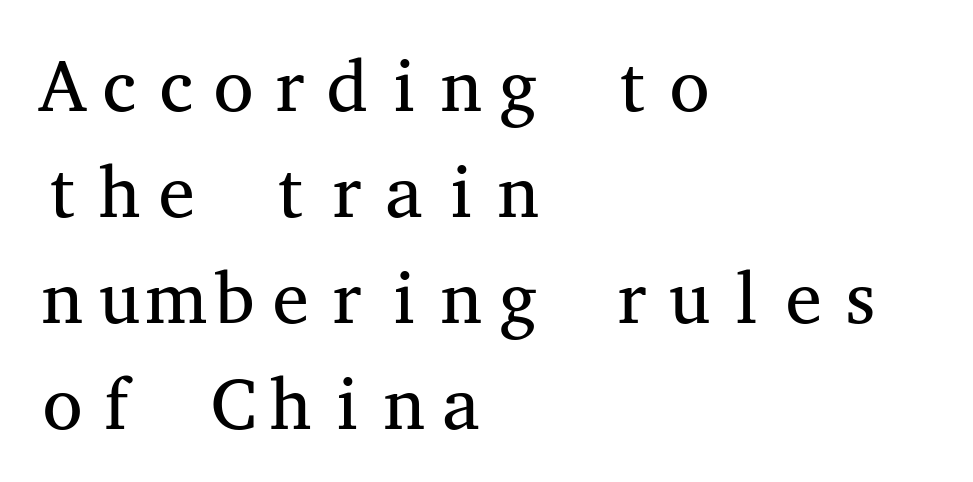
Q: Is the text bold? A: No.
Q: Is the text italic (slanted)? A: No, it is upright.
Q: Is the typeface a serif or a sans-serif typeface? A: Serif.
Q: Is the text underlined? A: No.
Q: How is the paragraph aligned? A: Left-aligned.
Q: Is the spacing between letters normal or unusually wide? A: Normal.
Q: Is the spacing between lines tight, normal or loose? A: Normal.
Q: Width (condensed, normal, or wide)? A: Wide.
Q: Stroke contrast? A: Medium.
Q: x-height? A: Medium.
Q: Monospaced? A: Yes.
